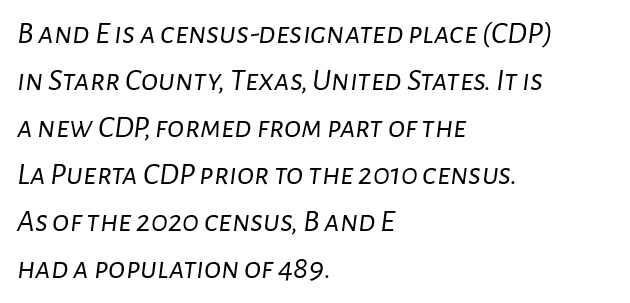
Does the lettering tilt? It does — this is italic. The face used here is proportionally spaced, like ordinary book or web type. The passage shown stacks its lines at a standard gap. A student would call this left alignment; a typographer would say flush left, rag right. The letters look calm and open, with moderate or lighter stems. A clean baseline with only descenders dipping below it.
